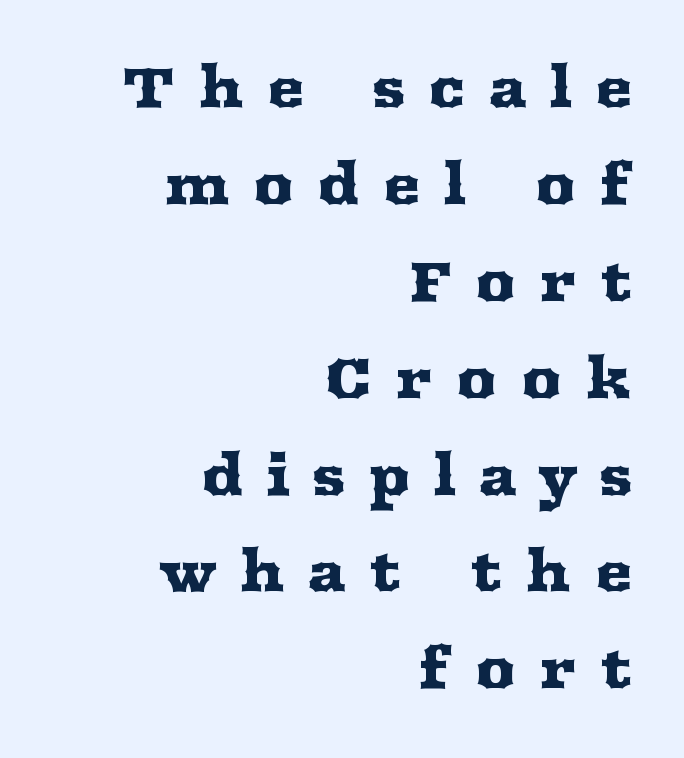
The image shows 57 px wide serif type, upright; set right-aligned, normal line spacing (1.7x), unusually wide letter spacing (+0.39 em), not underlined; medium stroke contrast and a medium x-height.
